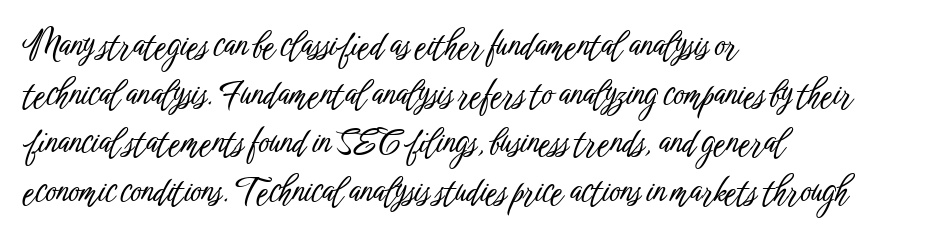
{"serif": "no", "width": "condensed", "stroke_contrast": "low", "x_height": "medium", "monospaced": "no", "underline": "no", "align": "left", "line_spacing": "normal", "line_spacing_ratio": 1.47, "letter_spacing": "normal", "letter_spacing_em": 0.0, "glyph_px": 33}
